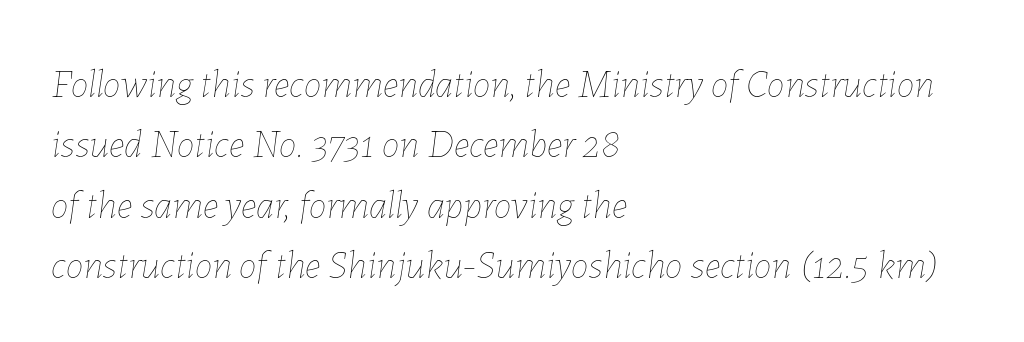
The image shows 40 px thin type, italic (leaning right); set left-aligned, normal line spacing (1.51x), normal letter spacing, not underlined; low stroke contrast and a medium x-height.
